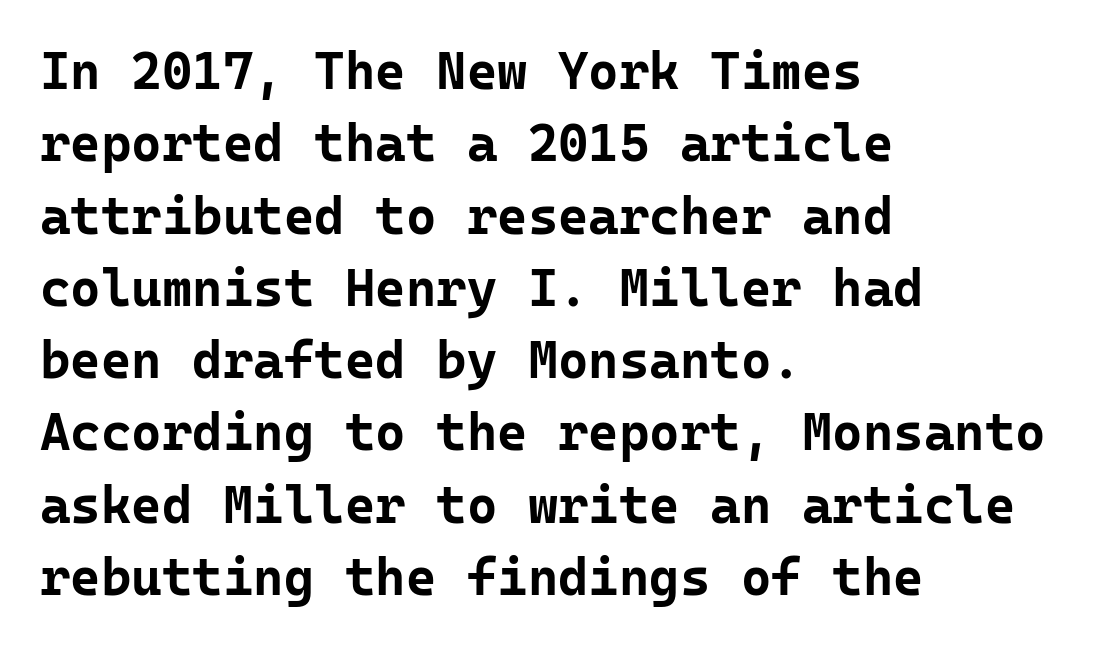
Q: Is the text bold? A: Yes.
Q: Is the text italic (slanted)? A: No, it is upright.
Q: Is the typeface a serif or a sans-serif typeface? A: Sans-serif.
Q: Is the text underlined? A: No.
Q: How is the paragraph aligned? A: Left-aligned.
Q: Is the spacing between letters normal or unusually wide? A: Normal.
Q: Is the spacing between lines tight, normal or loose? A: Normal.
Q: Width (condensed, normal, or wide)? A: Normal.
Q: Stroke contrast? A: Low.
Q: x-height? A: Medium.
Q: Monospaced? A: Yes.
